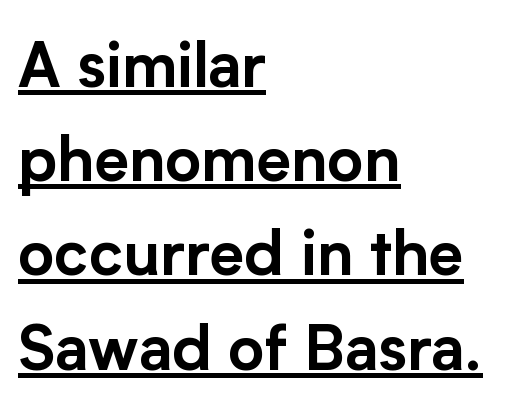
Regarding serifs, this sample does without them. These characters rest on top of a visible drawn line. The face used here is proportionally spaced, like ordinary book or web type. The lines in this sample share a left origin and differ only in where they stop. A typesetter would call this zero additional tracking.
